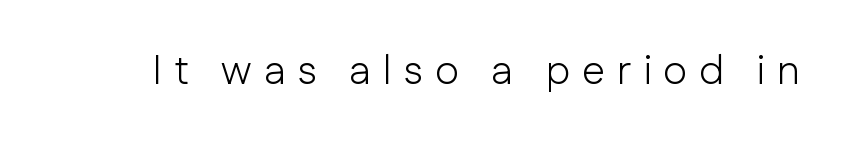
{"serif": "no", "italic": "no", "bold": "no", "weight": "light", "width": "normal", "stroke_contrast": "low", "x_height": "medium", "monospaced": "no", "underline": "no", "letter_spacing": "wide", "letter_spacing_em": 0.29, "glyph_px": 41}
